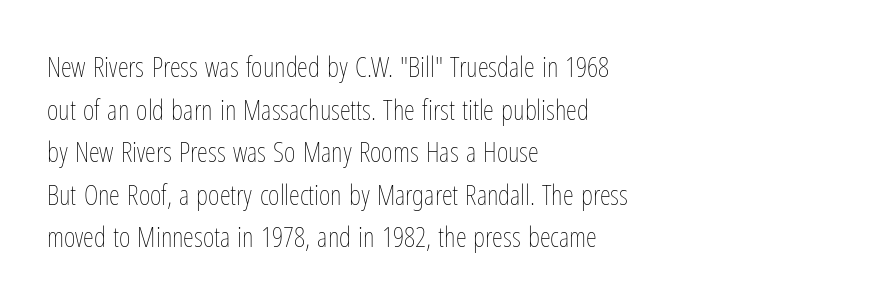
This is roman type, the default non-slanted kind. Line starts are locked; line ends wander. Check under the words: just untouched page. Tracking value appears to be zero — textbook default spacing.
